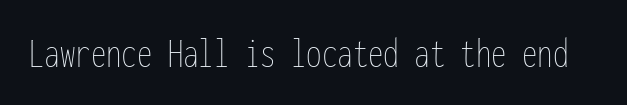
The gaps between neighbouring characters are ordinary and unremarkable. You could count columns in this text — the font is strictly monospaced. Ascenders rise straight up at ninety degrees. The specimen omits any rule beneath the text block's lines.
